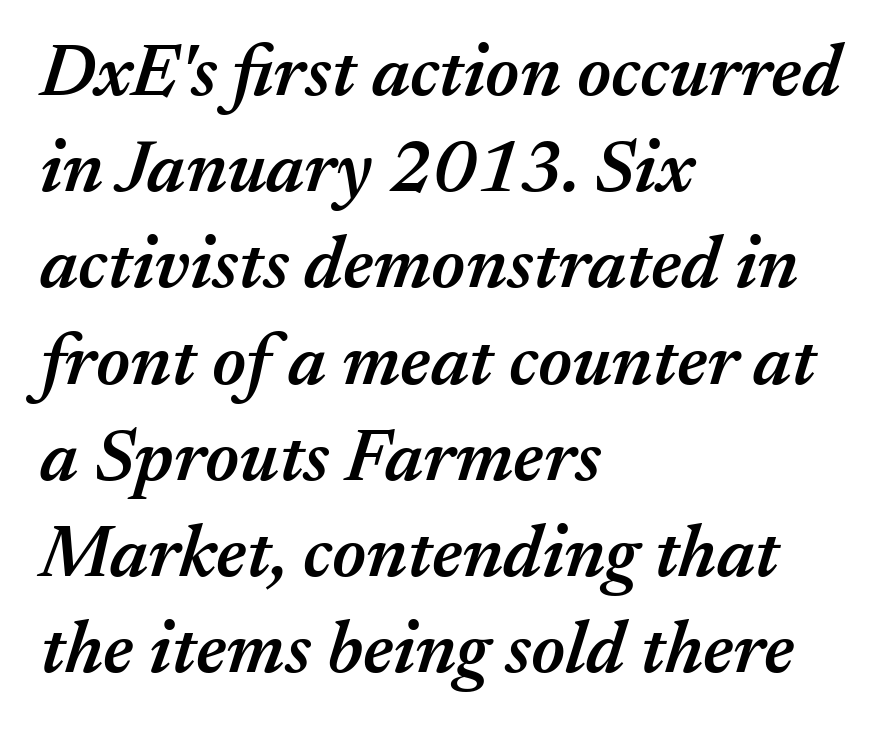
The space beneath each line is pristine and unruled. The passage shown stacks its lines at a standard gap. The typography opts for an oblique posture over an upright one. Spacing verdict: proportional, widths tailored to each character. Look at the tracking — it's just the regular setting, nothing added. Every letter is mildly thick-stroked: semibold rather than bold.
